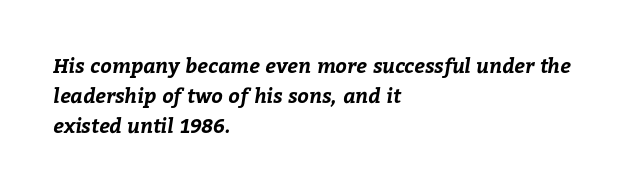
Students, note that the glyphs here touch the page at normal intervals. Strokes here are thick enough to call this a true bold. The passage is arranged the way most books set body copy — flush left. If you measured baseline to baseline, you'd find a middling distance. No word sits above an underline.
